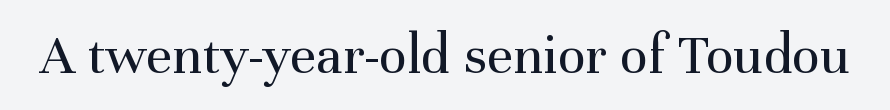
Q: Is the text bold? A: No.
Q: Is the text italic (slanted)? A: No, it is upright.
Q: Is the typeface a serif or a sans-serif typeface? A: Serif.
Q: Is the text underlined? A: No.
Q: Is the spacing between letters normal or unusually wide? A: Normal.
Q: Width (condensed, normal, or wide)? A: Normal.
Q: Stroke contrast? A: Medium.
Q: x-height? A: Medium.
Q: Monospaced? A: No.
